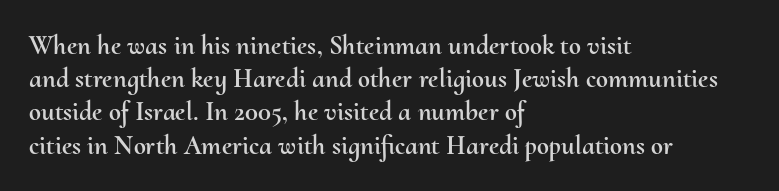
{"italic": "no", "underline": "no", "align": "left", "line_spacing_ratio": 1.23, "letter_spacing": "normal", "letter_spacing_em": 0.0, "glyph_px": 27}
